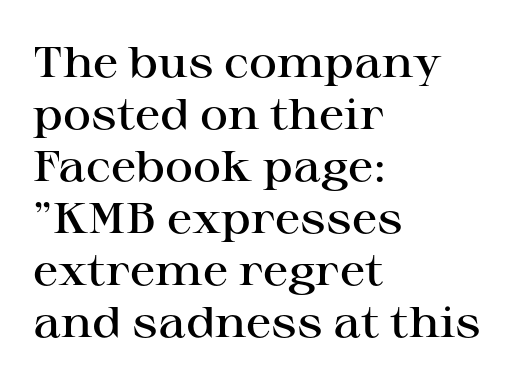
The strokes are fattened partway — semibold, not bold. Looks like regular typesetting: each glyph gets only the width it needs. Look at the tracking — it's just the regular setting, nothing added. Notice how the passage keeps a crisp vertical edge on the left only. Every character sits straight up, as roman type does. No word sits above an underline.
